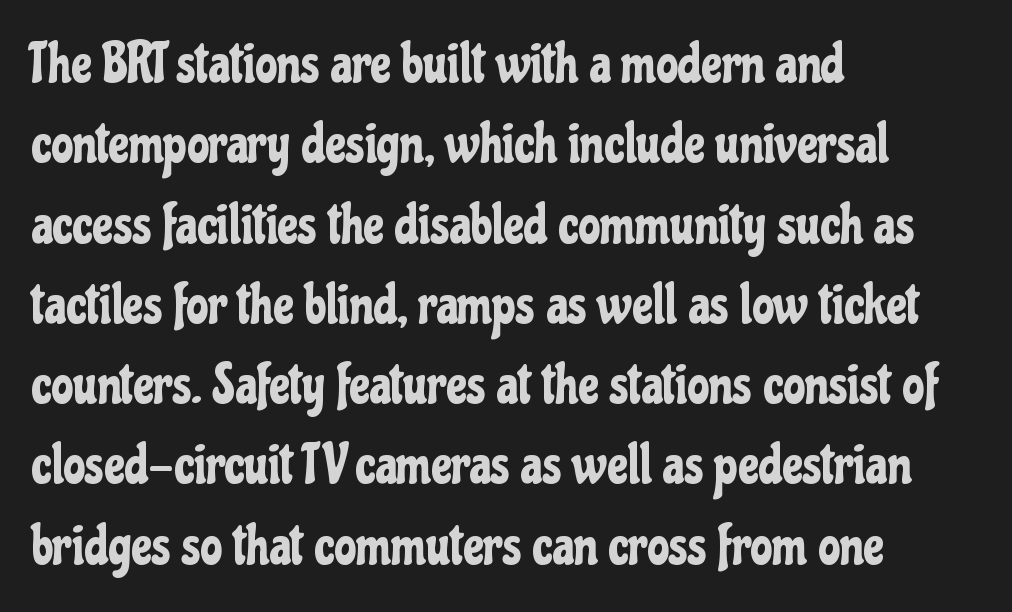
The letters advance in unequal steps, a hallmark of proportional type. The specimen omits any rule beneath the text block's lines. Honestly, the row spacing looks completely unremarkable. Letterform terminals end flat and unadorned throughout the passage.
